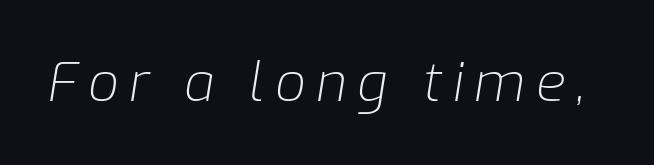
A light-to-regular cut is what we see here. A typesetter would mark this as italic. The tracking jumps out immediately: characters are airy and widely separated. Is this a fixed-width face? No — the glyphs have proportional, varying widths.
